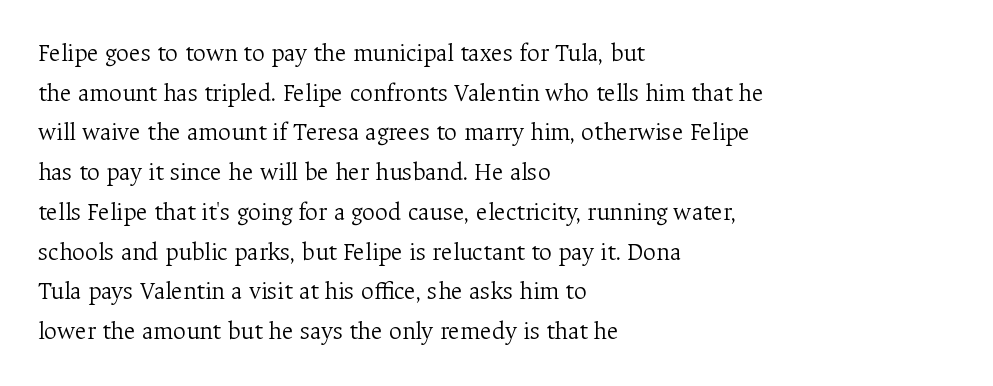
No italicization has been applied; the sample stays upright. Which margin do the lines hug? The left one — the right edge is uneven. Interline gaps are of average width in this sample. Descender tails drop into unmarked territory.
